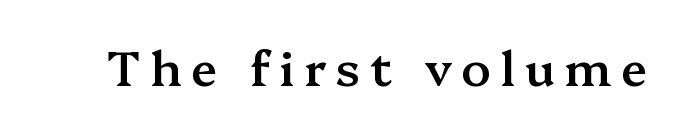
Q: Is the text bold? A: Semi-bold.
Q: Is the text italic (slanted)? A: No, it is upright.
Q: Is the typeface a serif or a sans-serif typeface? A: Serif.
Q: Is the text underlined? A: No.
Q: Is the spacing between letters normal or unusually wide? A: Unusually wide.
Q: Width (condensed, normal, or wide)? A: Normal.
Q: Stroke contrast? A: Medium.
Q: x-height? A: Medium.
Q: Monospaced? A: No.
